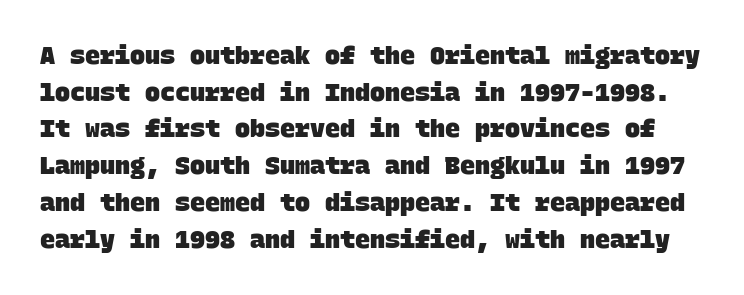
The image shows 25 px bold type; set normal line spacing (1.47x), normal letter spacing, not underlined.
